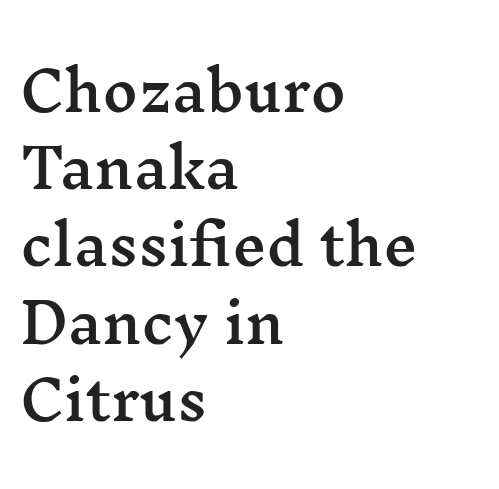
{"serif": "yes", "italic": "no", "width": "wide", "stroke_contrast": "medium", "x_height": "medium", "monospaced": "no", "underline": "no", "align": "left", "line_spacing": "normal", "line_spacing_ratio": 1.43, "letter_spacing": "normal", "letter_spacing_em": 0.0, "glyph_px": 54}
